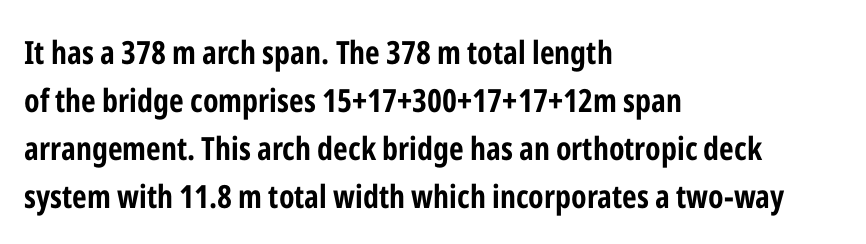
These lines are rendered in a variable-pitch font. The text was rendered using a sans face with plain stroke endings. The specimen reads as upright at a glance. Underlining? Definitely not there. Leading matches the norm, producing a regular column. A typesetter would call this zero additional tracking.
